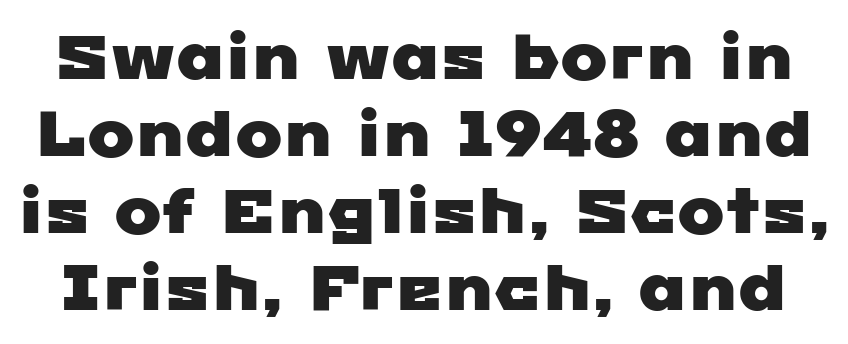
{"serif": "no", "width": "wide", "stroke_contrast": "low", "x_height": "medium", "monospaced": "no", "underline": "no", "line_spacing_ratio": 1.22, "letter_spacing": "normal", "letter_spacing_em": 0.0, "glyph_px": 63}
